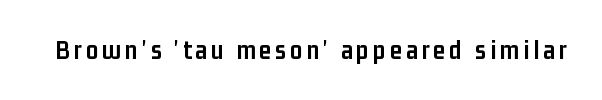
The image shows 27 px bold type, upright; set not underlined.
